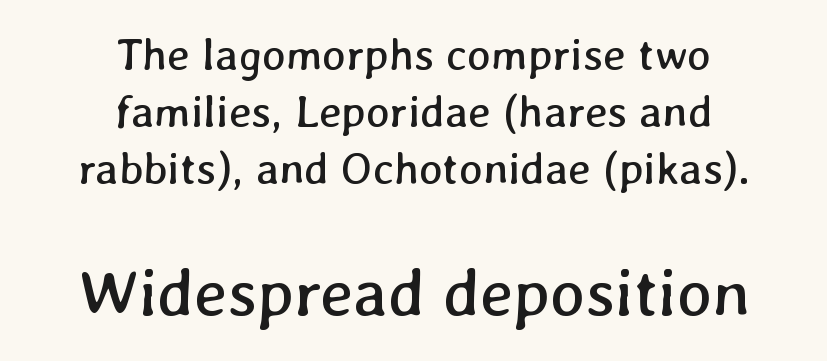
The image shows 67 px regular-weight type; set centered, normal line spacing (1.27x), normal letter spacing, not underlined; the second (bottom) block is 1.49x larger; low stroke contrast and a medium x-height.
